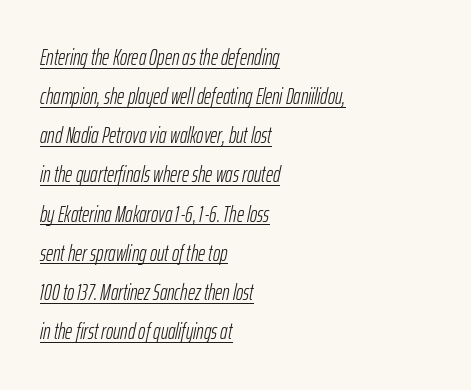
Yep, that's italic — everything's leaning. The passage shown is underscored from start to finish. Tracking here is standard; glyphs follow each other at the usual distance. The compositor pushed each line to the left boundary.
